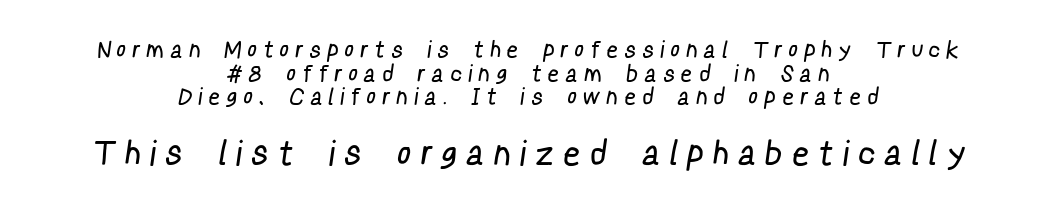
The image shows 34 px regular-weight, condensed sans-serif type; set centered, tight line spacing (1.03x), unusually wide letter spacing (+0.39 em), not underlined; the second (bottom) block is 1.48x larger; low stroke contrast and a medium x-height.
